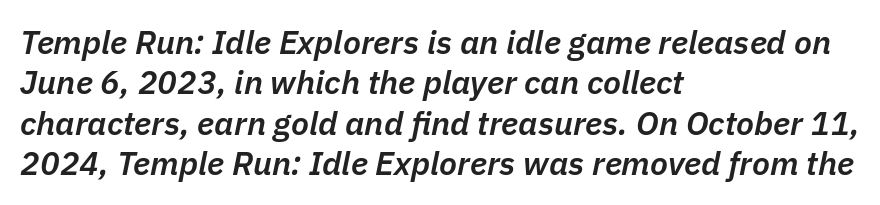
The image shows 33 px semibold type, italic (leaning right); set left-aligned, line spacing 1.22x, normal letter spacing, not underlined; low stroke contrast and a medium x-height.
